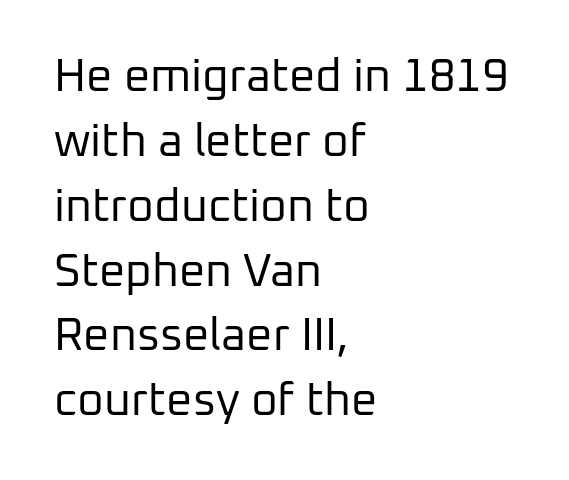
The image shows 46 px regular-weight sans-serif type, upright; set left-aligned, normal line spacing (1.41x), normal letter spacing, not underlined; low stroke contrast and a medium x-height.
